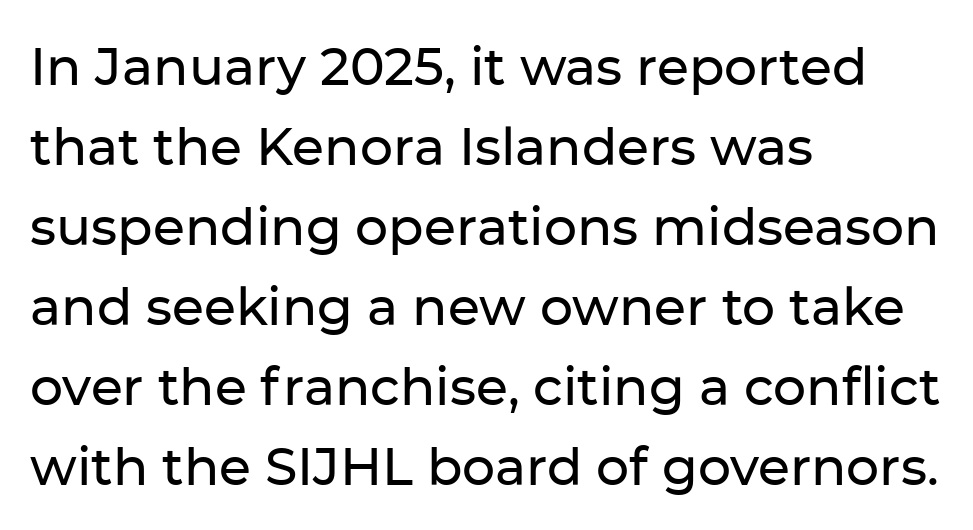
{"serif": "no", "italic": "no", "width": "normal", "stroke_contrast": "low", "x_height": "medium", "monospaced": "no", "underline": "no", "align": "left", "line_spacing": "normal", "line_spacing_ratio": 1.54, "letter_spacing": "normal", "letter_spacing_em": 0.0, "glyph_px": 52}
